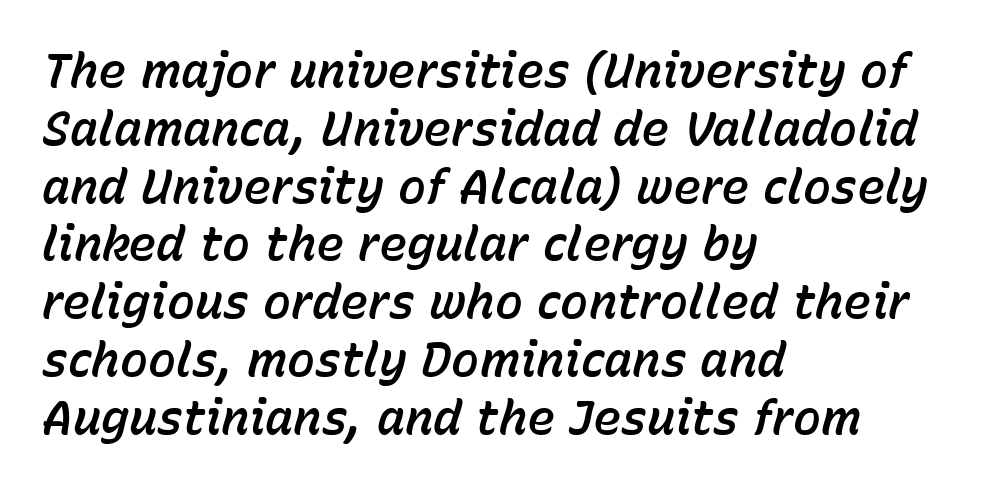
The image shows 47 px text type, italic (leaning right); set left-aligned, line spacing 1.23x, normal letter spacing, not underlined; low stroke contrast and a medium x-height.
